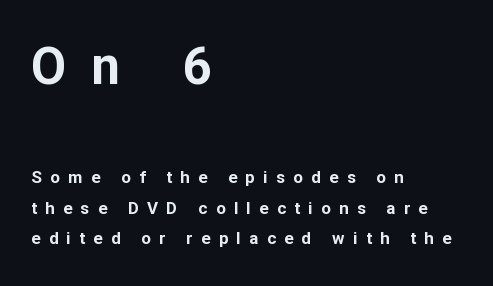
The image shows 51 px bold sans-serif type, upright; set left-aligned, line spacing 1.82x, unusually wide letter spacing (+0.49 em), not underlined; the first (top) block is 3.0x larger; low stroke contrast and a medium x-height.
